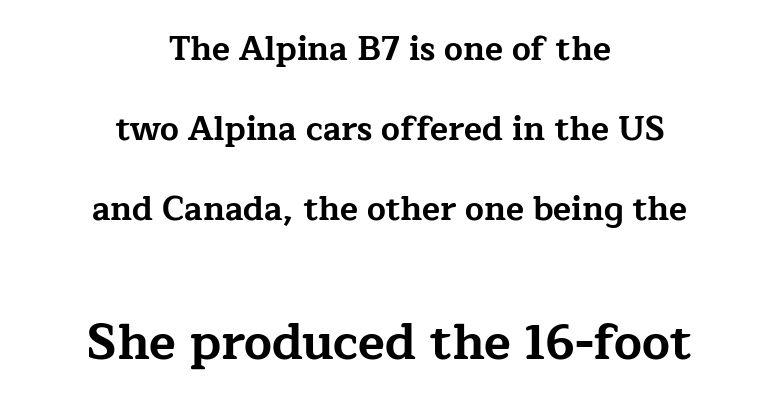
Check under the words: just untouched page. Character widths vary here, with narrow letters taking less room than wide ones. Typesetter's note — lower block bumped up in size, upper block left smaller. To sum up the face: it has serifs.
